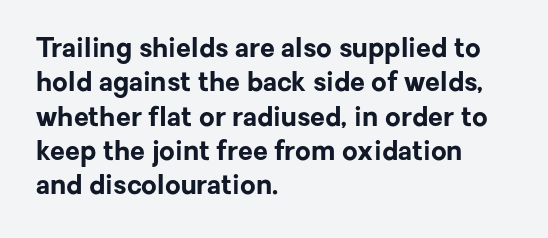
The image shows 27 px bold type, upright; set left-aligned, normal line spacing (1.27x), normal letter spacing, not underlined.
